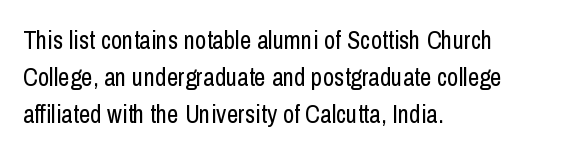
{"italic": "no", "bold": "no", "underline": "no", "align": "left", "line_spacing": "normal", "line_spacing_ratio": 1.49, "letter_spacing": "normal", "letter_spacing_em": 0.0, "glyph_px": 25}
